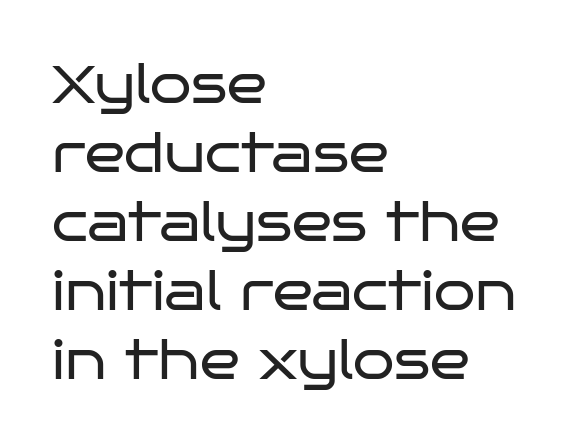
Q: Is the text bold? A: No.
Q: Is the text italic (slanted)? A: No, it is upright.
Q: Is the typeface a serif or a sans-serif typeface? A: Sans-serif.
Q: Is the text underlined? A: No.
Q: How is the paragraph aligned? A: Left-aligned.
Q: Is the spacing between letters normal or unusually wide? A: Normal.
Q: Is the spacing between lines tight, normal or loose? A: Normal.
Q: Width (condensed, normal, or wide)? A: Wide.
Q: Stroke contrast? A: Low.
Q: x-height? A: Large.
Q: Monospaced? A: No.
